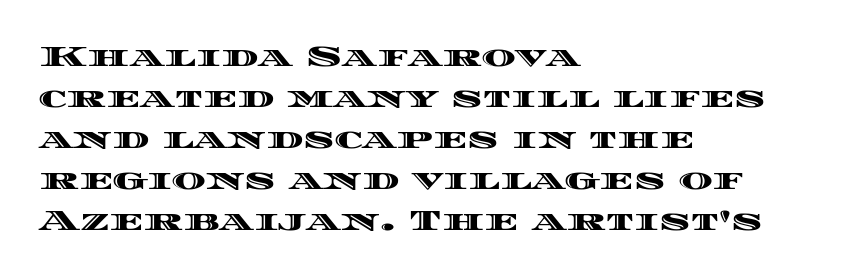
Q: Is the text italic (slanted)? A: No, it is upright.
Q: Is the text underlined? A: No.
Q: How is the paragraph aligned? A: Left-aligned.
Q: Is the spacing between letters normal or unusually wide? A: Normal.
Q: Is the spacing between lines tight, normal or loose? A: Normal.
Q: Width (condensed, normal, or wide)? A: Wide.
Q: x-height? A: Large.
Q: Monospaced? A: No.
